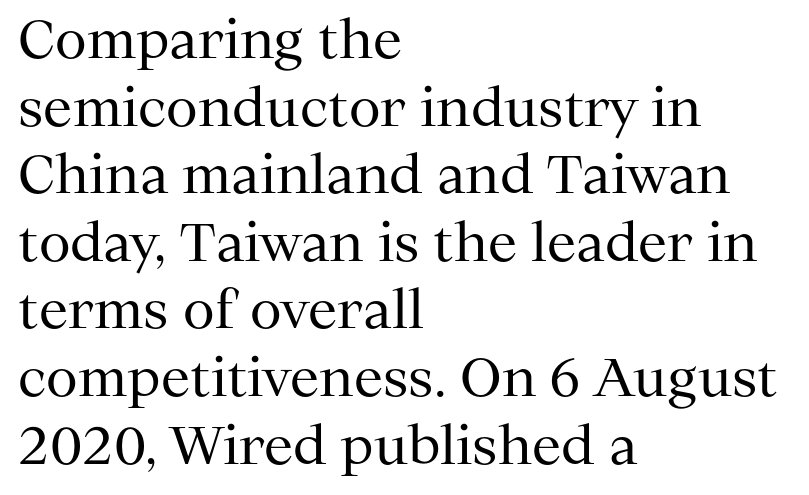
Q: Is the text bold? A: No.
Q: Is the text italic (slanted)? A: No, it is upright.
Q: Is the typeface a serif or a sans-serif typeface? A: Serif.
Q: Is the text underlined? A: No.
Q: How is the paragraph aligned? A: Left-aligned.
Q: Is the spacing between letters normal or unusually wide? A: Normal.
Q: Is the spacing between lines tight, normal or loose? A: Normal.
Q: Width (condensed, normal, or wide)? A: Normal.
Q: Stroke contrast? A: Medium.
Q: x-height? A: Medium.
Q: Monospaced? A: No.
